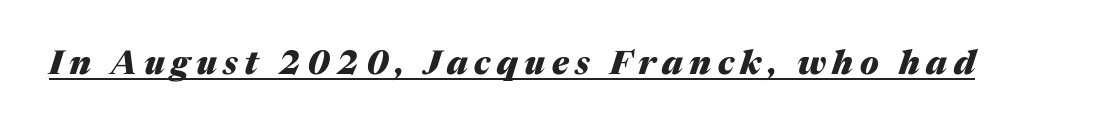
{"italic": "yes", "lean": "right", "slant_degrees": 17, "bold": "yes", "weight": "heavy", "width": "normal", "stroke_contrast": "medium", "x_height": "medium", "monospaced": "no", "underline": "yes", "letter_spacing": "wide", "letter_spacing_em": 0.2, "glyph_px": 33}
